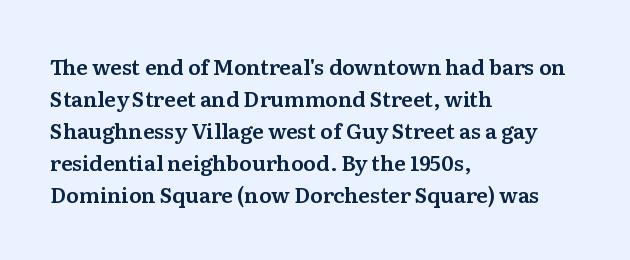
Spacing between characters is what you'd get straight out of the box. This sample is left-justified, so line endings fall wherever the words run out. Has an underline been added? It has not. Evenly set lines give the paragraph a standard silhouette. You can tell it's not italic because the verticals are truly vertical.
